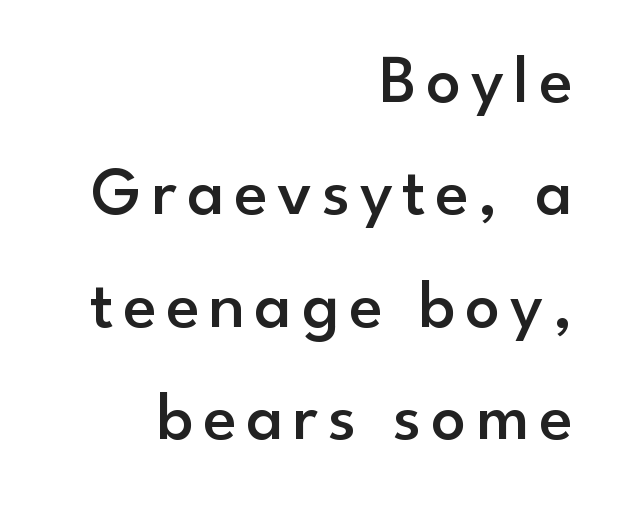
Q: Is the text bold? A: Semi-bold.
Q: Is the text italic (slanted)? A: No, it is upright.
Q: Is the typeface a serif or a sans-serif typeface? A: Sans-serif.
Q: Is the text underlined? A: No.
Q: How is the paragraph aligned? A: Right-aligned.
Q: Is the spacing between lines tight, normal or loose? A: Normal.
Q: Width (condensed, normal, or wide)? A: Normal.
Q: Stroke contrast? A: Low.
Q: x-height? A: Small.
Q: Monospaced? A: No.
